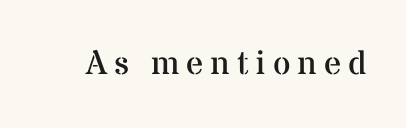
{"serif": "yes", "italic": "no", "bold": "no", "weight": "regular", "width": "normal", "stroke_contrast": "medium", "x_height": "medium", "monospaced": "no", "underline": "no", "letter_spacing": "wide", "letter_spacing_em": 0.2, "glyph_px": 34}
